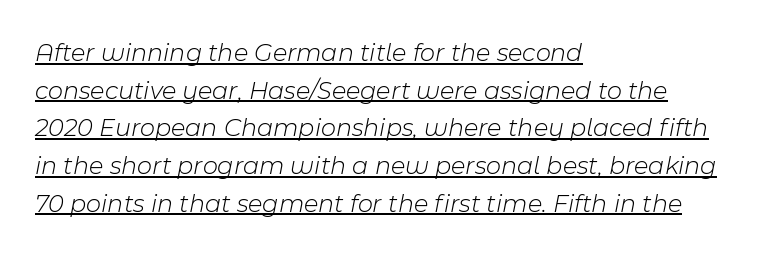
Q: Is the text bold? A: No.
Q: Is the text italic (slanted)? A: Yes, it leans right by about 11 degrees.
Q: Is the text underlined? A: Yes.
Q: How is the paragraph aligned? A: Left-aligned.
Q: Is the spacing between letters normal or unusually wide? A: Normal.
Q: Is the spacing between lines tight, normal or loose? A: Normal.
